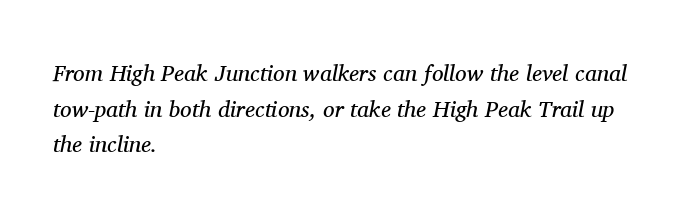
{"italic": "yes", "lean": "right", "slant_degrees": 11, "bold": "no", "underline": "no", "align": "left", "line_spacing": "normal", "line_spacing_ratio": 1.55, "letter_spacing": "normal", "letter_spacing_em": 0.0, "glyph_px": 23}
